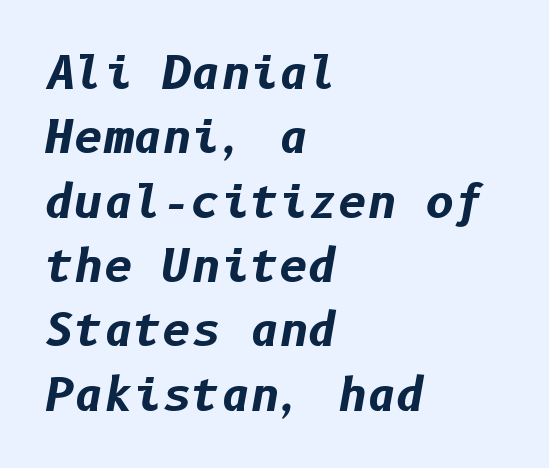
If you drew a ruler down the left edge, every line would touch it. The gap between lines stays unmarked. The rendering keeps characters at their native spacing. Evenly set lines give the paragraph a standard silhouette.
